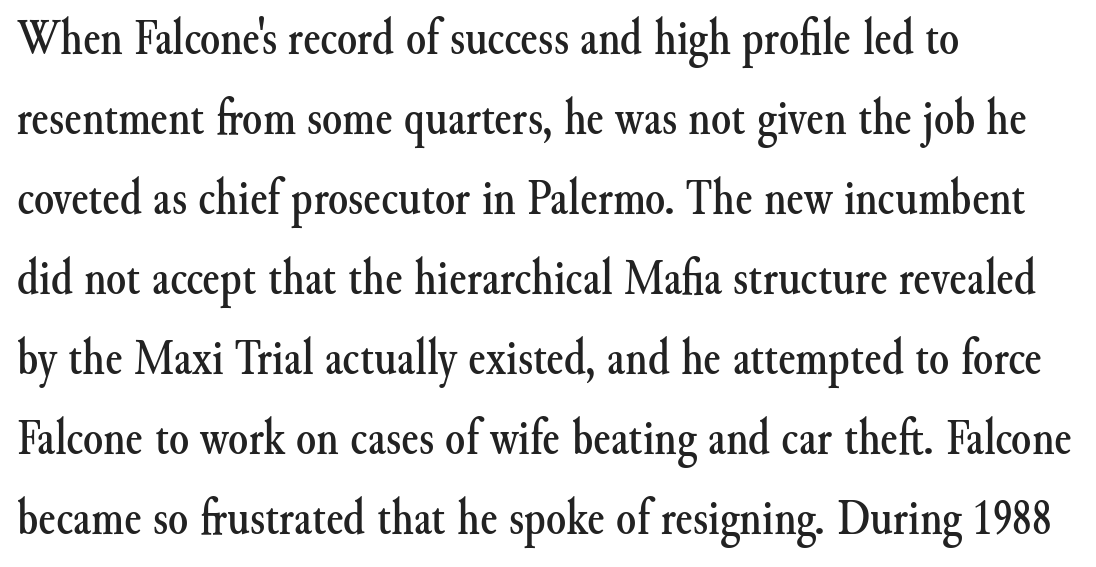
These lines sit exactly where default settings would place them. The baseline area is clear. Posture: vertical. The text was rendered using a seriffed face with decorative stroke endings. Is the letter spacing exaggerated? No — it looks like the ordinary default.
